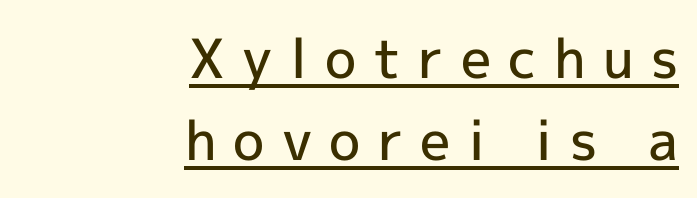
Caption: lettering with a line underneath. How are the letters spaced? Widely, with obvious added tracking. Each letter's strokes conclude bluntly, with no projecting serifs. Think of a printed novel: that variable character pitch is what you see here. The rendering uses a moderate line-height, typical for paragraphs. Teacher's note: observe the even right margin — that is flush-right alignment.
